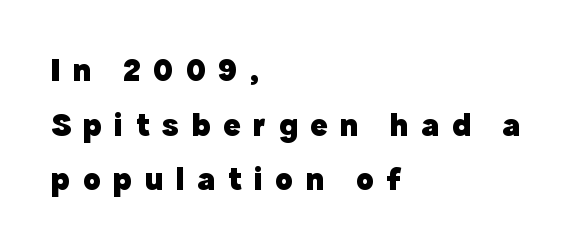
{"serif": "no", "italic": "no", "bold": "yes", "weight": "heavy", "width": "normal", "x_height": "medium", "monospaced": "no", "underline": "no", "align": "left", "line_spacing_ratio": 1.71, "letter_spacing": "wide", "letter_spacing_em": 0.4, "glyph_px": 32}
